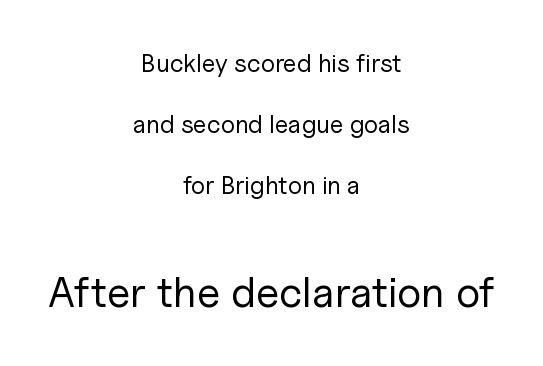
{"serif": "no", "italic": "no", "bold": "no", "weight": "regular", "width": "normal", "stroke_contrast": "low", "x_height": "medium", "monospaced": "no", "underline": "no", "align": "center", "line_spacing": "loose", "line_spacing_ratio": 2.45, "letter_spacing": "normal", "letter_spacing_em": 0.0, "larger_block": "second", "size_ratio": 1.72, "glyph_px": 43}
